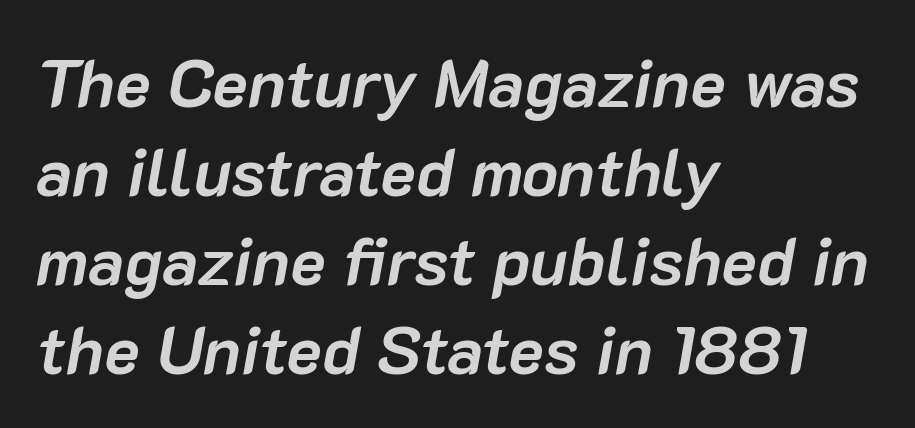
Quick note: italic. No word sits above an underline. These lines are rendered in a variable-pitch font. Visually the block forms a straight wall on the left and a jagged coastline on the right.
